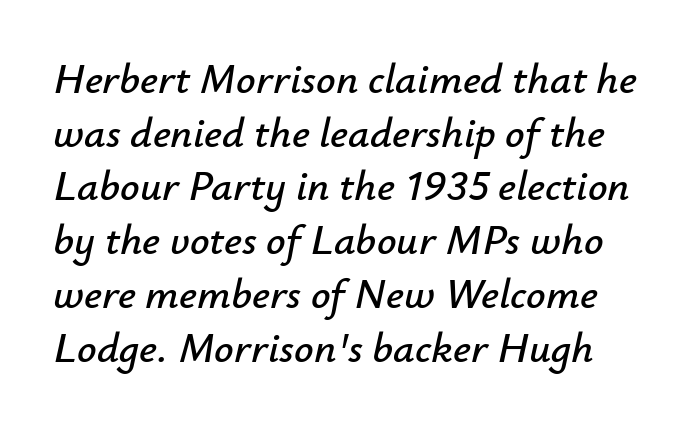
Q: Is the text italic (slanted)? A: Yes, it leans right by about 12 degrees.
Q: Is the text underlined? A: No.
Q: Is the spacing between letters normal or unusually wide? A: Normal.
Q: Is the spacing between lines tight, normal or loose? A: Normal.
Q: Width (condensed, normal, or wide)? A: Normal.
Q: Stroke contrast? A: Low.
Q: x-height? A: Small.
Q: Monospaced? A: No.
